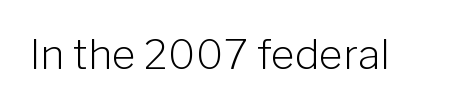
{"serif": "no", "italic": "no", "bold": "no", "weight": "light", "width": "normal", "stroke_contrast": "low", "x_height": "medium", "monospaced": "no", "underline": "no", "letter_spacing": "normal", "letter_spacing_em": 0.0, "glyph_px": 41}
